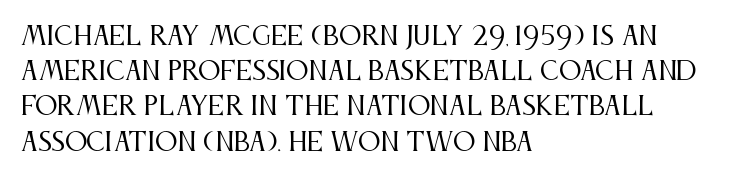
{"italic": "no", "bold": "no", "underline": "no", "align": "left", "line_spacing": "normal", "line_spacing_ratio": 1.41, "letter_spacing": "normal", "letter_spacing_em": 0.0, "glyph_px": 25}
